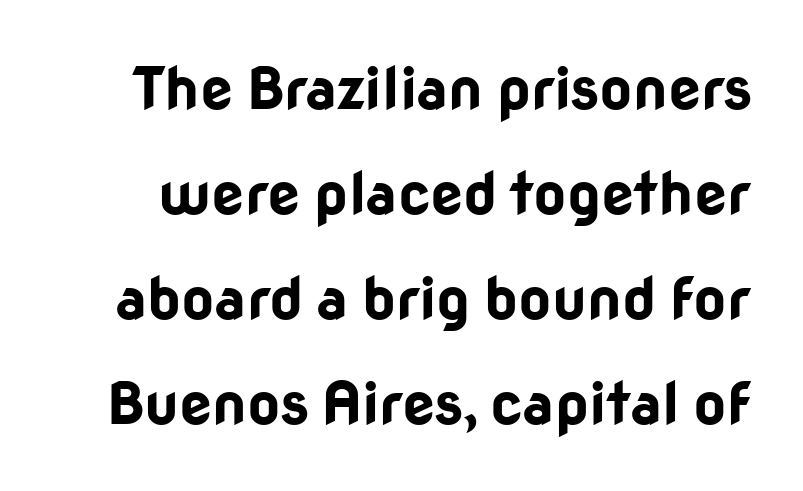
Beneath every word, the page is bare. The face used here is a sans, in the tradition of grotesques and geometrics. On the weight axis this lands at bold, roughly 700. This sample has the flowing, uneven cadence of proportional lettering.
